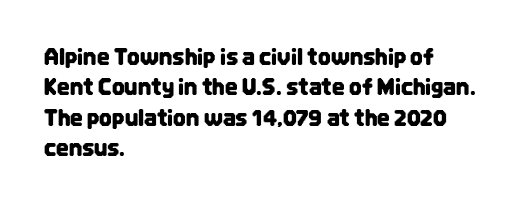
Q: Is the text italic (slanted)? A: No, it is upright.
Q: Is the text underlined? A: No.
Q: How is the paragraph aligned? A: Left-aligned.
Q: Is the spacing between letters normal or unusually wide? A: Normal.
Q: Is the spacing between lines tight, normal or loose? A: Normal.
